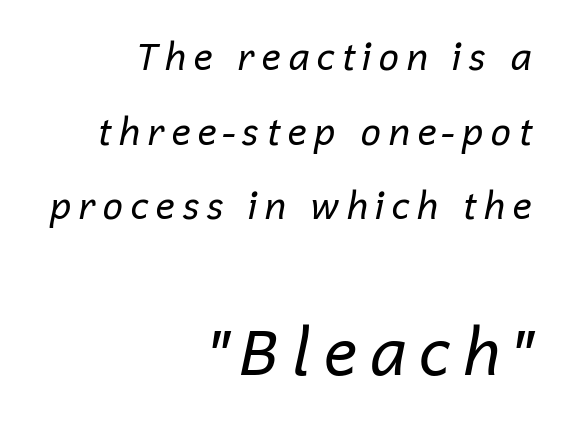
Q: Is the text bold? A: No.
Q: Is the text italic (slanted)? A: Yes, it leans right by about 12 degrees.
Q: Is the text underlined? A: No.
Q: How is the paragraph aligned? A: Right-aligned.
Q: Is the spacing between lines tight, normal or loose? A: Loose.
Q: Which block of text is set in a larger size, the first (top) or the second (bottom)? A: The second (bottom) one.
Q: Width (condensed, normal, or wide)? A: Normal.
Q: Stroke contrast? A: Low.
Q: x-height? A: Medium.
Q: Monospaced? A: No.
